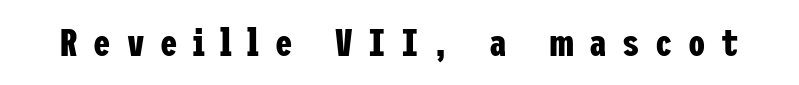
This is sans-serif lettering, the kind often seen on screens and signage. The tracking reads as deliberately expanded to a designer's eye. No word sits above an underline. As a designer I'd log this as weight 700, bold. You can tell it's not italic because the verticals are truly vertical.
